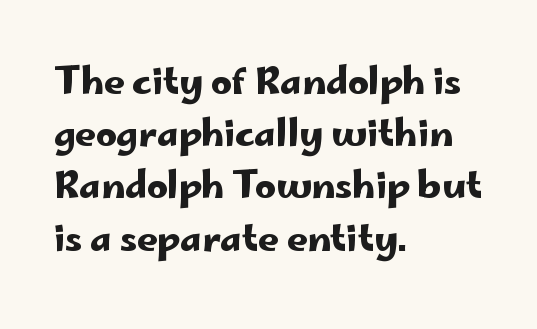
Q: Is the text italic (slanted)? A: No, it is upright.
Q: Is the typeface a serif or a sans-serif typeface? A: Sans-serif.
Q: Is the text underlined? A: No.
Q: How is the paragraph aligned? A: Left-aligned.
Q: Is the spacing between letters normal or unusually wide? A: Normal.
Q: Is the spacing between lines tight, normal or loose? A: Normal.
Q: Width (condensed, normal, or wide)? A: Wide.
Q: Stroke contrast? A: Low.
Q: x-height? A: Small.
Q: Monospaced? A: No.
